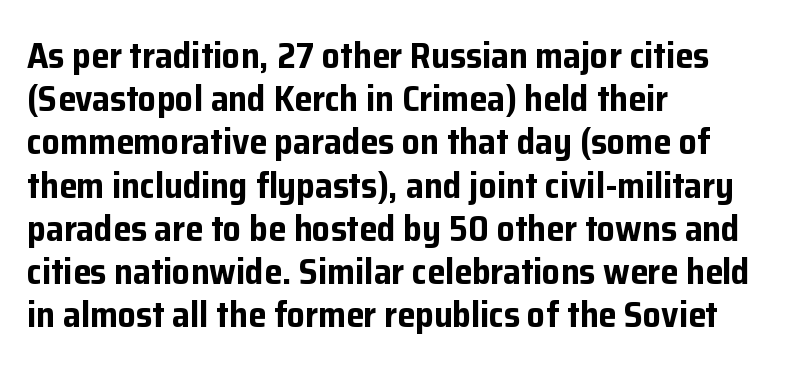
{"serif": "no", "italic": "no", "bold": "yes", "weight": "bold", "width": "normal", "stroke_contrast": "low", "x_height": "medium", "monospaced": "no", "underline": "no", "align": "left", "line_spacing_ratio": 1.2, "letter_spacing": "normal", "letter_spacing_em": 0.0, "glyph_px": 36}
